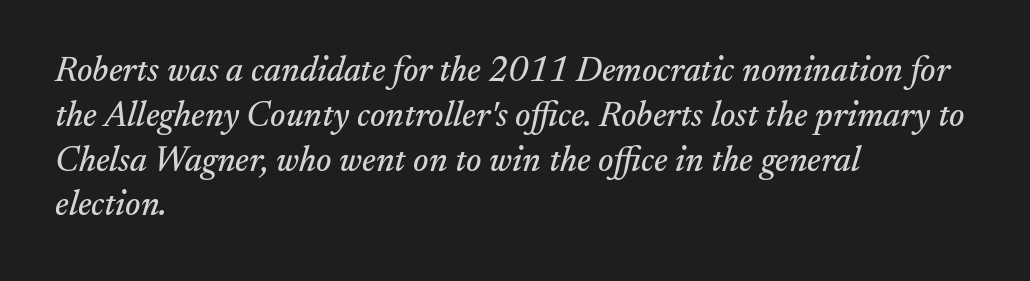
{"serif": "yes", "italic": "yes", "lean": "right", "slant_degrees": 17, "width": "normal", "stroke_contrast": "medium", "x_height": "small", "monospaced": "no", "underline": "no", "align": "left", "line_spacing": "normal", "line_spacing_ratio": 1.28, "letter_spacing": "normal", "letter_spacing_em": 0.0, "glyph_px": 35}
